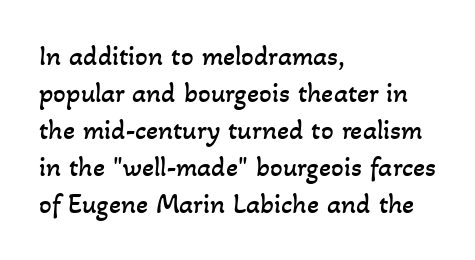
{"bold": "no", "weight": "regular", "width": "normal", "stroke_contrast": "low", "x_height": "small", "monospaced": "no", "underline": "no", "align": "left", "line_spacing": "normal", "line_spacing_ratio": 1.32, "letter_spacing": "normal", "letter_spacing_em": 0.0, "glyph_px": 28}
